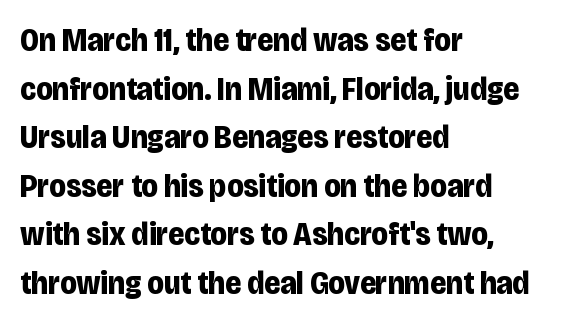
The image shows 33 px bold, condensed sans-serif type, upright; set left-aligned, normal line spacing (1.47x), normal letter spacing, not underlined; low stroke contrast and a large x-height.
